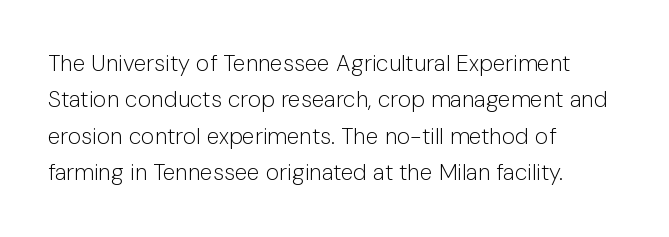
{"italic": "no", "bold": "no", "underline": "no", "align": "left", "line_spacing": "normal", "line_spacing_ratio": 1.58, "letter_spacing": "normal", "letter_spacing_em": 0.0, "glyph_px": 23}
